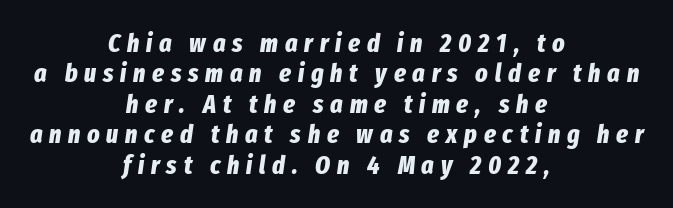
The image shows 26 px bold type, italic (leaning right); set centered, line spacing 1.17x, unusually wide letter spacing (+0.26 em), not underlined.
